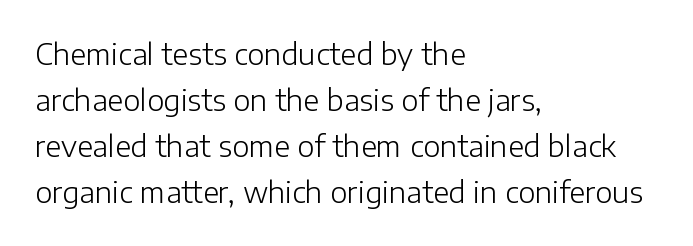
Q: Is the text bold? A: No.
Q: Is the text italic (slanted)? A: No, it is upright.
Q: Is the typeface a serif or a sans-serif typeface? A: Sans-serif.
Q: Is the text underlined? A: No.
Q: How is the paragraph aligned? A: Left-aligned.
Q: Is the spacing between letters normal or unusually wide? A: Normal.
Q: Is the spacing between lines tight, normal or loose? A: Normal.
Q: Width (condensed, normal, or wide)? A: Normal.
Q: Stroke contrast? A: Low.
Q: x-height? A: Medium.
Q: Monospaced? A: No.
